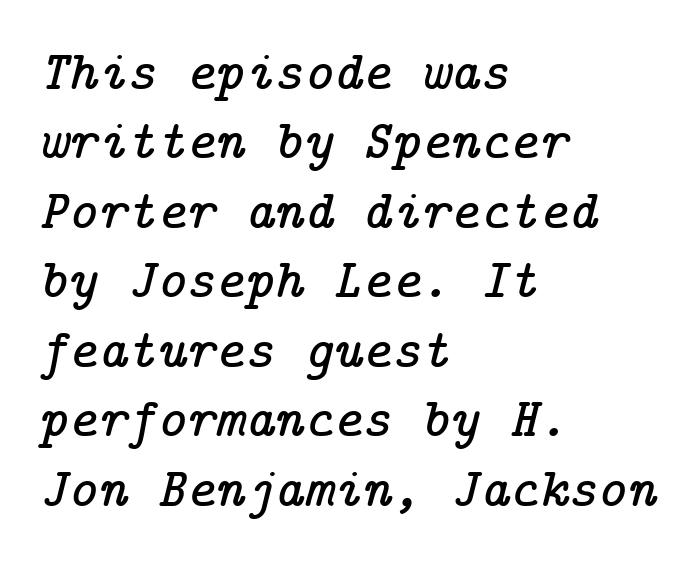
Q: Is the text italic (slanted)? A: Yes, it leans right by about 14 degrees.
Q: Is the typeface a serif or a sans-serif typeface? A: Serif.
Q: Is the text underlined? A: No.
Q: How is the paragraph aligned? A: Left-aligned.
Q: Is the spacing between letters normal or unusually wide? A: Normal.
Q: Width (condensed, normal, or wide)? A: Normal.
Q: Stroke contrast? A: Low.
Q: x-height? A: Medium.
